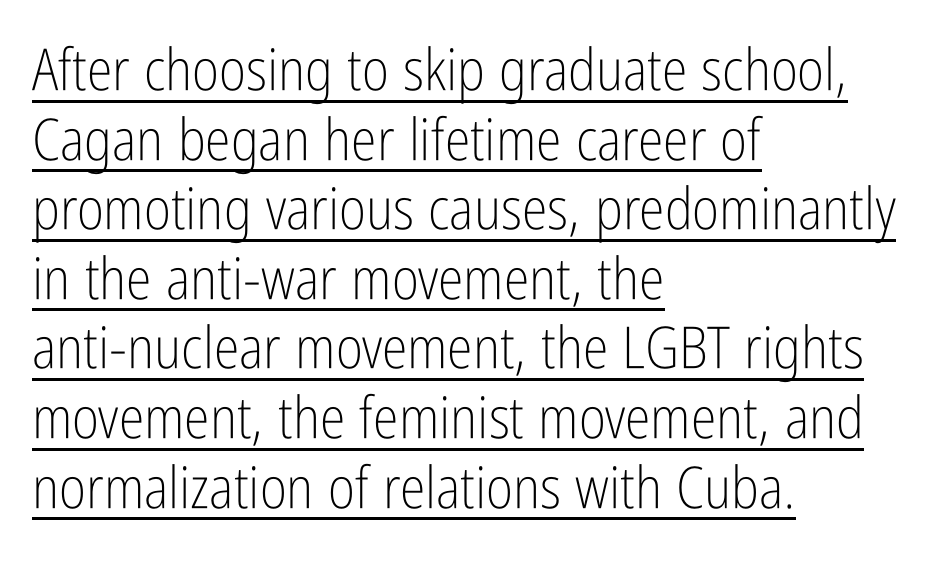
Q: Is the text bold? A: No.
Q: Is the text italic (slanted)? A: No, it is upright.
Q: Is the typeface a serif or a sans-serif typeface? A: Sans-serif.
Q: Is the text underlined? A: Yes.
Q: How is the paragraph aligned? A: Left-aligned.
Q: Is the spacing between letters normal or unusually wide? A: Normal.
Q: Width (condensed, normal, or wide)? A: Condensed.
Q: Stroke contrast? A: Low.
Q: x-height? A: Medium.
Q: Monospaced? A: No.
